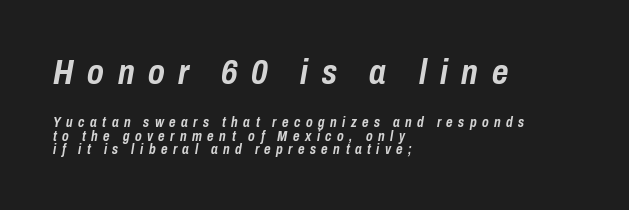
The face used here is proportionally spaced, like ordinary book or web type. Stroke thickness is high; the sample reads as a true bold. Whoever set this made the first block the dominant, larger element. Check under the words: just untouched page. A typesetter would mark this as italic. Someone cranked the tracking dial way up on this one.
